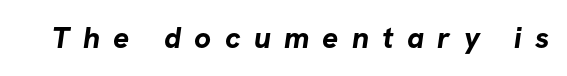
The image shows 30 px bold sans-serif type; set unusually wide letter spacing (+0.44 em), not underlined; low stroke contrast and a medium x-height.
